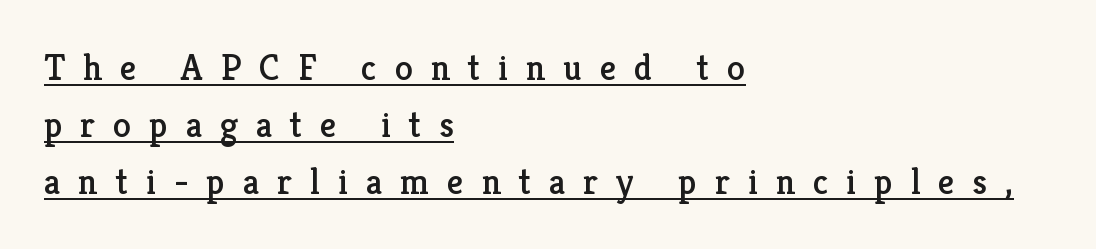
Q: Is the text italic (slanted)? A: No, it is upright.
Q: Is the typeface a serif or a sans-serif typeface? A: Serif.
Q: Is the text underlined? A: Yes.
Q: How is the paragraph aligned? A: Left-aligned.
Q: Is the spacing between letters normal or unusually wide? A: Unusually wide.
Q: Is the spacing between lines tight, normal or loose? A: Normal.
Q: Width (condensed, normal, or wide)? A: Normal.
Q: Stroke contrast? A: Low.
Q: x-height? A: Medium.
Q: Monospaced? A: No.
